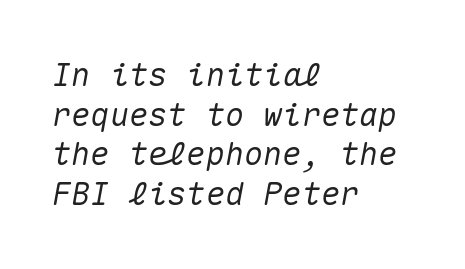
Q: Is the text italic (slanted)? A: Yes, it leans right by about 10 degrees.
Q: Is the text underlined? A: No.
Q: How is the paragraph aligned? A: Left-aligned.
Q: Is the spacing between letters normal or unusually wide? A: Normal.
Q: Width (condensed, normal, or wide)? A: Normal.
Q: Stroke contrast? A: Medium.
Q: x-height? A: Medium.
Q: Monospaced? A: Yes.
